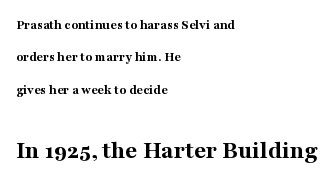
{"italic": "no", "bold": "yes", "underline": "no", "align": "left", "line_spacing": "loose", "line_spacing_ratio": 2.32, "letter_spacing": "normal", "letter_spacing_em": 0.0, "larger_block": "second", "size_ratio": 1.86, "glyph_px": 26}
